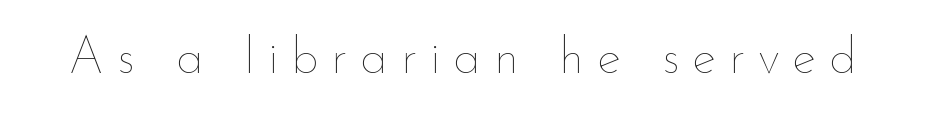
{"italic": "no", "bold": "no", "weight": "thin", "width": "normal", "stroke_contrast": "low", "x_height": "small", "monospaced": "no", "underline": "no", "letter_spacing": "wide", "letter_spacing_em": 0.25, "glyph_px": 51}
